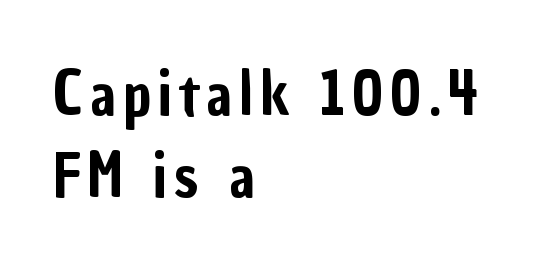
The image shows 60 px condensed sans-serif type, upright; set left-aligned, normal line spacing (1.37x), not underlined; low stroke contrast and a medium x-height.
